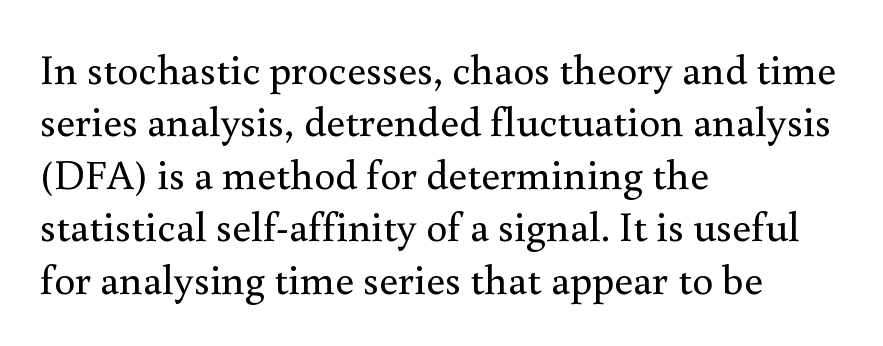
{"serif": "yes", "italic": "no", "bold": "no", "weight": "regular", "width": "normal", "stroke_contrast": "medium", "x_height": "small", "monospaced": "no", "underline": "no", "align": "left", "line_spacing": "normal", "line_spacing_ratio": 1.25, "letter_spacing": "normal", "letter_spacing_em": 0.0, "glyph_px": 42}
